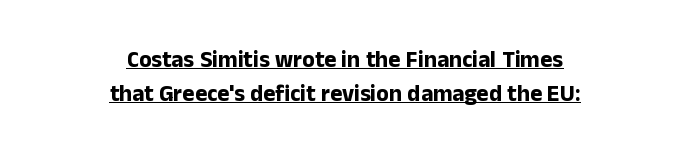
Q: Is the text bold? A: Yes.
Q: Is the text italic (slanted)? A: No, it is upright.
Q: Is the text underlined? A: Yes.
Q: How is the paragraph aligned? A: Centered.
Q: Is the spacing between letters normal or unusually wide? A: Normal.
Q: Is the spacing between lines tight, normal or loose? A: Normal.
